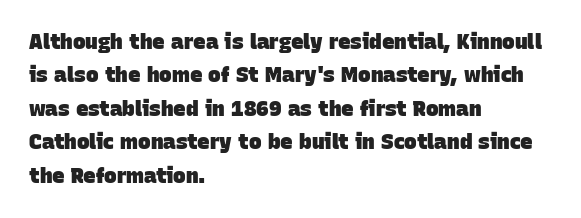
{"bold": "yes", "underline": "no", "align": "left", "line_spacing": "normal", "line_spacing_ratio": 1.59, "letter_spacing": "normal", "letter_spacing_em": 0.0, "glyph_px": 21}
